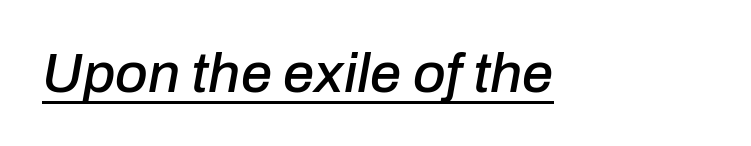
Underline: present. In terms of letterspacing, this is plain default setting. This is oblique type, the kind used for emphasis or titles. Each letter keeps its own natural width here, so spacing adapts to shape.
